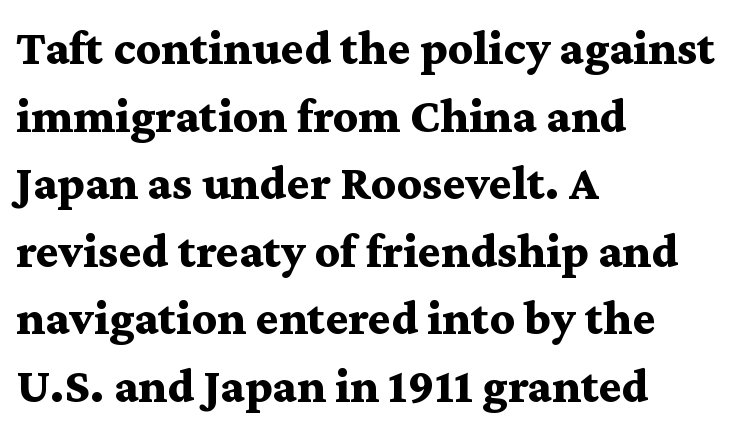
The passage shown is not underscored anywhere. Whoever set this chose a conventional vertical rhythm. This is the regular roman posture of the typeface. Serifs: yes, visible at the terminals of the letterforms. The face used here is proportionally spaced, like ordinary book or web type. The horizontal fit of the characters is conventional and even.
